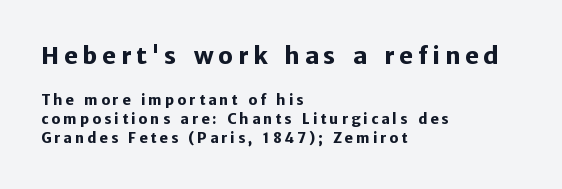
Q: Is the text bold? A: Yes.
Q: Is the text italic (slanted)? A: No, it is upright.
Q: Is the text underlined? A: No.
Q: How is the paragraph aligned? A: Left-aligned.
Q: Is the spacing between letters normal or unusually wide? A: Unusually wide.
Q: Is the spacing between lines tight, normal or loose? A: Normal.
Q: Which block of text is set in a larger size, the first (top) or the second (bottom)? A: The first (top) one.
